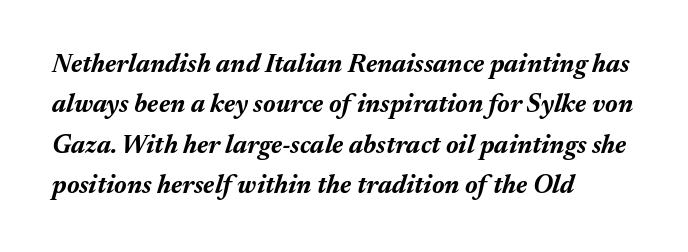
Q: Is the text bold? A: Yes.
Q: Is the text italic (slanted)? A: Yes, it leans right by about 17 degrees.
Q: Is the text underlined? A: No.
Q: How is the paragraph aligned? A: Left-aligned.
Q: Is the spacing between letters normal or unusually wide? A: Normal.
Q: Is the spacing between lines tight, normal or loose? A: Normal.
